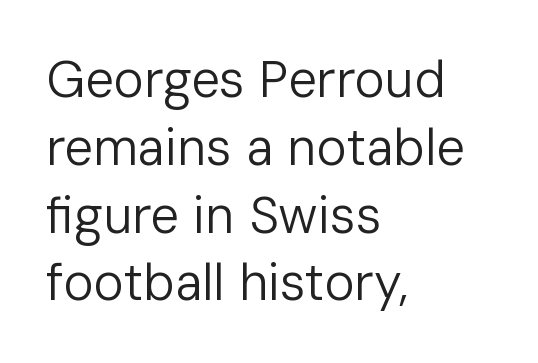
{"serif": "no", "italic": "no", "bold": "no", "weight": "regular", "width": "normal", "stroke_contrast": "low", "x_height": "medium", "monospaced": "no", "underline": "no", "align": "left", "line_spacing": "normal", "line_spacing_ratio": 1.33, "letter_spacing": "normal", "letter_spacing_em": 0.0, "glyph_px": 51}
